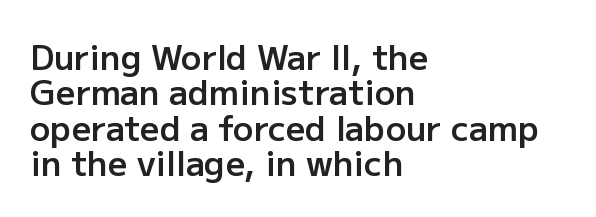
Q: Is the text bold? A: Semi-bold.
Q: Is the text italic (slanted)? A: No, it is upright.
Q: Is the typeface a serif or a sans-serif typeface? A: Sans-serif.
Q: Is the text underlined? A: No.
Q: How is the paragraph aligned? A: Left-aligned.
Q: Is the spacing between letters normal or unusually wide? A: Normal.
Q: Is the spacing between lines tight, normal or loose? A: Tight.
Q: Width (condensed, normal, or wide)? A: Normal.
Q: Stroke contrast? A: Low.
Q: x-height? A: Medium.
Q: Monospaced? A: No.
